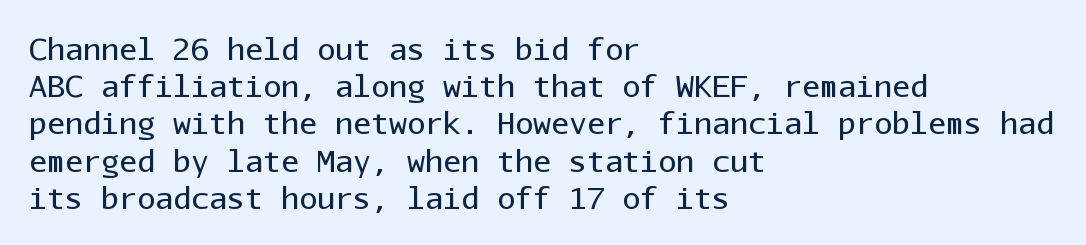
{"serif": "no", "italic": "no", "bold": "no", "weight": "regular", "width": "normal", "stroke_contrast": "low", "x_height": "medium", "monospaced": "yes", "underline": "no", "align": "left", "line_spacing_ratio": 1.24, "letter_spacing": "normal", "letter_spacing_em": 0.0, "glyph_px": 30}
